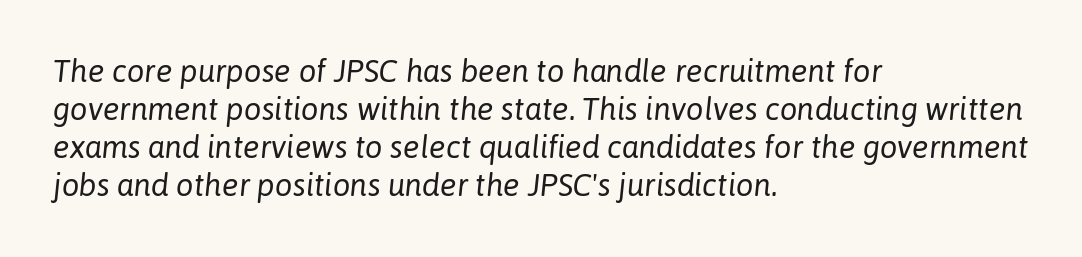
Quick note: italic. This rendering uses left alignment, leaving the right contour irregular. The string is rendered with underlining switched off. The letters advance in unequal steps, a hallmark of proportional type. There is no visible air inserted between adjacent glyphs. Stem width sits at or under what a default text font uses.
